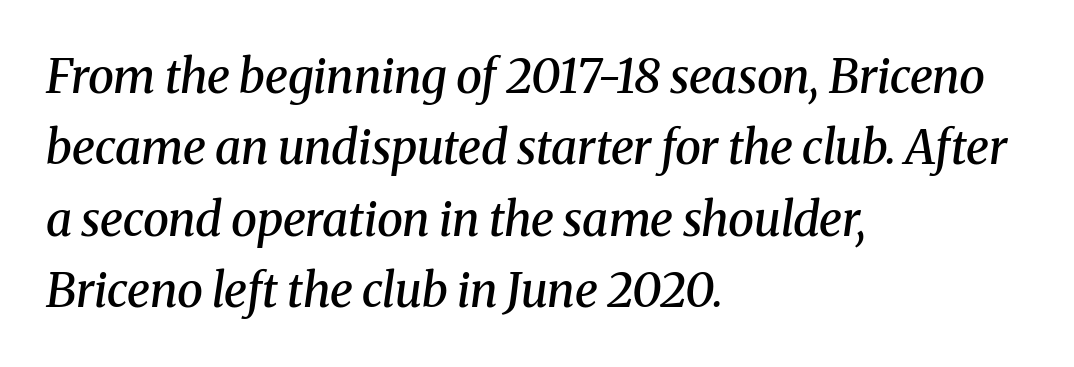
A typesetter would mark this as italic. Strokes here are thickened, but only to semibold level. The designer left line spacing at the default. Decoration check: the copy has no underline. Stroke terminals: seriffed. Layout note: lines flush left.
